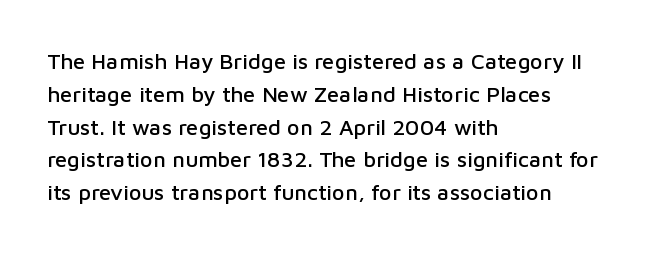
Q: Is the text italic (slanted)? A: No, it is upright.
Q: Is the text underlined? A: No.
Q: How is the paragraph aligned? A: Left-aligned.
Q: Is the spacing between letters normal or unusually wide? A: Normal.
Q: Is the spacing between lines tight, normal or loose? A: Normal.
